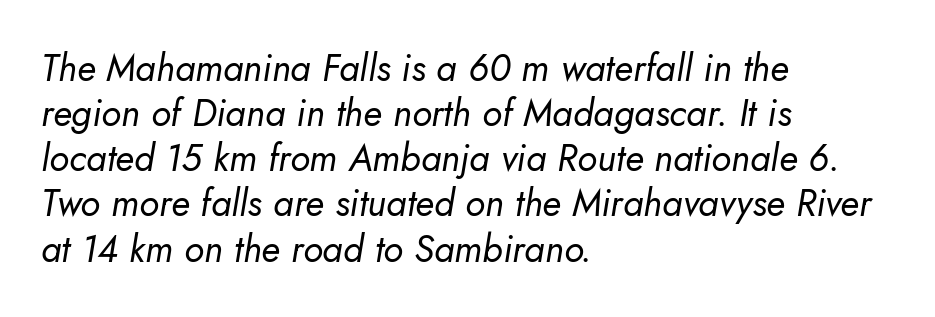
The image shows 37 px regular-weight type, italic (leaning right); set left-aligned, line spacing 1.22x, normal letter spacing, not underlined; low stroke contrast and a small x-height.
